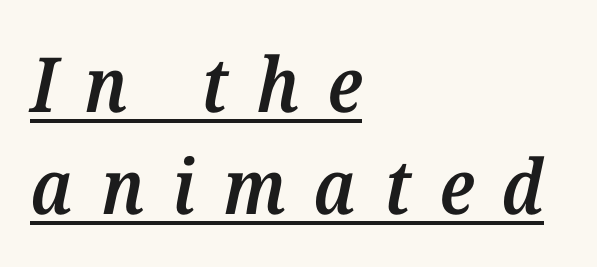
Q: Is the text bold? A: Semi-bold.
Q: Is the text italic (slanted)? A: Yes, it leans right by about 12 degrees.
Q: Is the typeface a serif or a sans-serif typeface? A: Serif.
Q: Is the text underlined? A: Yes.
Q: How is the paragraph aligned? A: Left-aligned.
Q: Is the spacing between letters normal or unusually wide? A: Unusually wide.
Q: Is the spacing between lines tight, normal or loose? A: Normal.
Q: Width (condensed, normal, or wide)? A: Normal.
Q: Stroke contrast? A: Medium.
Q: x-height? A: Medium.
Q: Monospaced? A: No.
